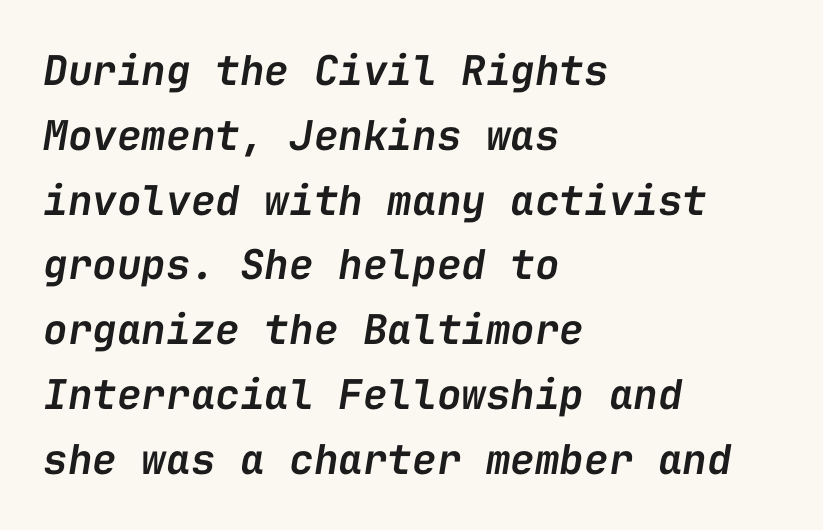
Q: Is the text bold? A: Semi-bold.
Q: Is the text italic (slanted)? A: Yes, it leans right by about 9 degrees.
Q: Is the text underlined? A: No.
Q: How is the paragraph aligned? A: Left-aligned.
Q: Is the spacing between letters normal or unusually wide? A: Normal.
Q: Is the spacing between lines tight, normal or loose? A: Normal.
Q: Width (condensed, normal, or wide)? A: Normal.
Q: Stroke contrast? A: Low.
Q: x-height? A: Medium.
Q: Monospaced? A: Yes.
